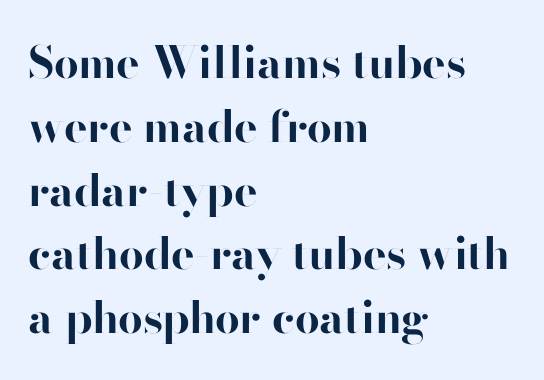
Q: Is the text bold? A: Yes.
Q: Is the text italic (slanted)? A: No, it is upright.
Q: Is the typeface a serif or a sans-serif typeface? A: Sans-serif.
Q: Is the text underlined? A: No.
Q: How is the paragraph aligned? A: Left-aligned.
Q: Is the spacing between letters normal or unusually wide? A: Normal.
Q: Is the spacing between lines tight, normal or loose? A: Normal.
Q: Width (condensed, normal, or wide)? A: Normal.
Q: Stroke contrast? A: High.
Q: x-height? A: Small.
Q: Monospaced? A: No.
